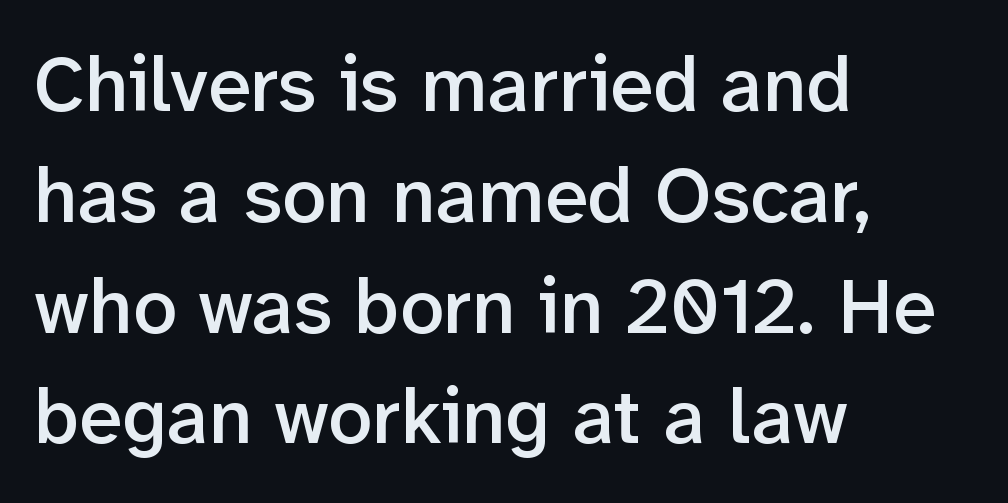
{"serif": "no", "italic": "no", "bold": "semi", "weight": "semibold", "width": "normal", "stroke_contrast": "low", "x_height": "medium", "monospaced": "no", "underline": "no", "align": "left", "line_spacing": "normal", "line_spacing_ratio": 1.42, "letter_spacing": "normal", "letter_spacing_em": 0.0, "glyph_px": 78}
